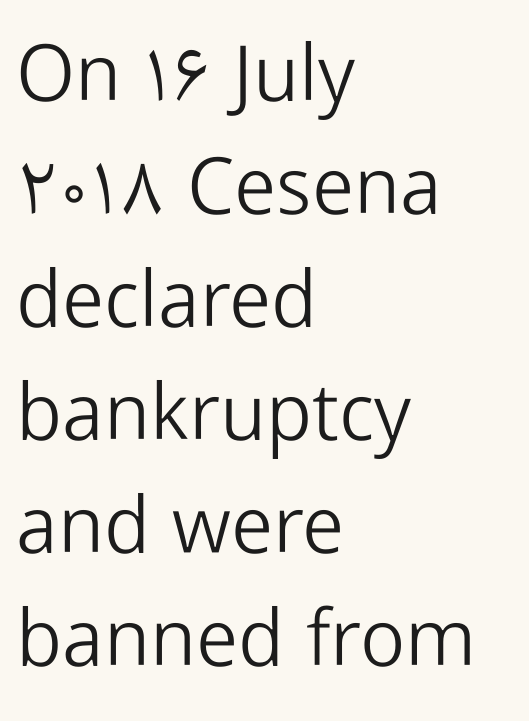
The image shows 79 px light sans-serif type, upright; set left-aligned, normal line spacing (1.43x), normal letter spacing, not underlined; low stroke contrast and a medium x-height.
